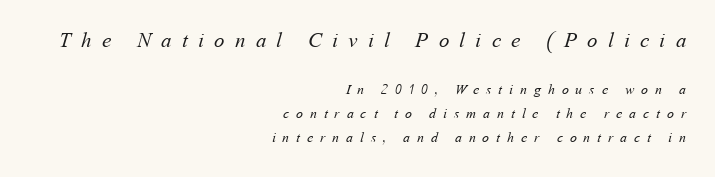
The image shows 21 px text type; set right-aligned, line spacing 1.72x, unusually wide letter spacing (+0.49 em), not underlined; the first (top) block is 1.5x larger.
